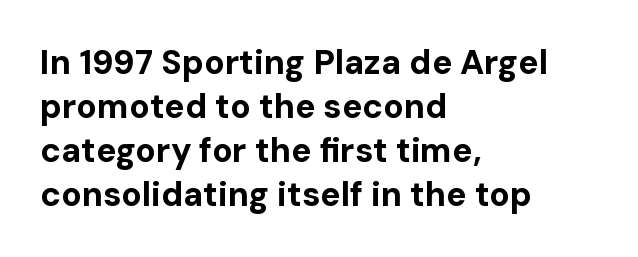
Q: Is the text bold? A: Yes.
Q: Is the text italic (slanted)? A: No, it is upright.
Q: Is the typeface a serif or a sans-serif typeface? A: Sans-serif.
Q: Is the text underlined? A: No.
Q: How is the paragraph aligned? A: Left-aligned.
Q: Is the spacing between letters normal or unusually wide? A: Normal.
Q: Is the spacing between lines tight, normal or loose? A: Normal.
Q: Width (condensed, normal, or wide)? A: Normal.
Q: Stroke contrast? A: Low.
Q: x-height? A: Medium.
Q: Monospaced? A: No.
